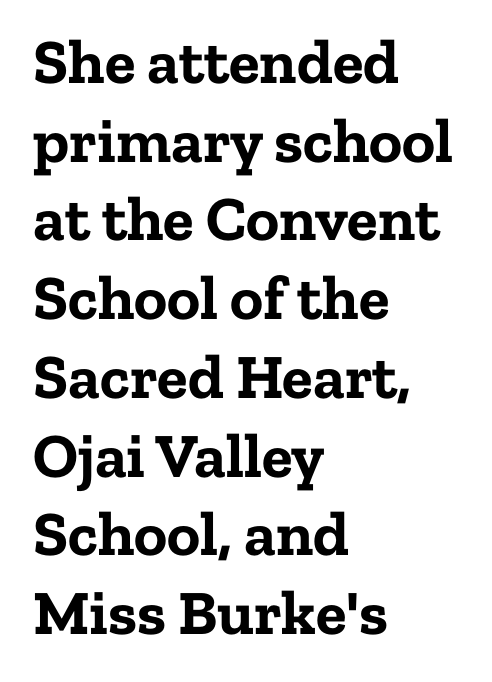
Q: Is the text bold? A: Yes.
Q: Is the text italic (slanted)? A: No, it is upright.
Q: Is the typeface a serif or a sans-serif typeface? A: Serif.
Q: Is the text underlined? A: No.
Q: How is the paragraph aligned? A: Left-aligned.
Q: Is the spacing between letters normal or unusually wide? A: Normal.
Q: Is the spacing between lines tight, normal or loose? A: Normal.
Q: Width (condensed, normal, or wide)? A: Normal.
Q: Stroke contrast? A: Low.
Q: x-height? A: Medium.
Q: Monospaced? A: No.
